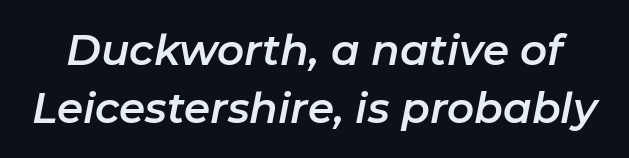
The image shows 42 px text type, italic (leaning right); set normal line spacing (1.37x), normal letter spacing, not underlined; low stroke contrast and a medium x-height.
